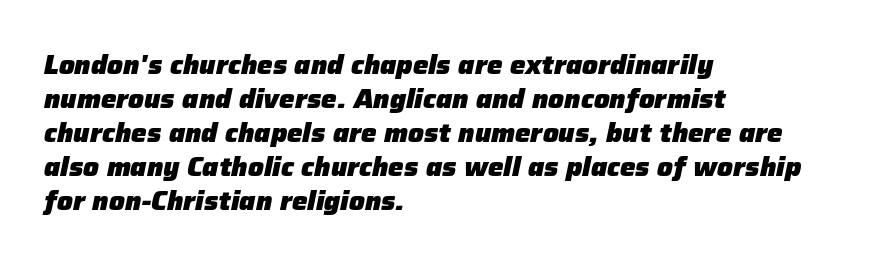
{"italic": "yes", "lean": "right", "slant_degrees": 12, "bold": "yes", "underline": "no", "align": "left", "line_spacing": "normal", "line_spacing_ratio": 1.31, "letter_spacing": "normal", "letter_spacing_em": 0.0, "glyph_px": 26}
